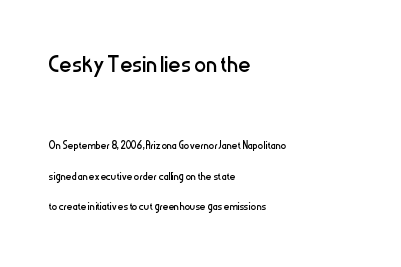
Typographically, this falls in the sans-serif category. Every row of glyphs begins at an identical x-position on the left. Ascenders rise straight up at ninety degrees. The type is set solid horizontally, with unmodified tracking. The letterforms sit at book weight or below.
